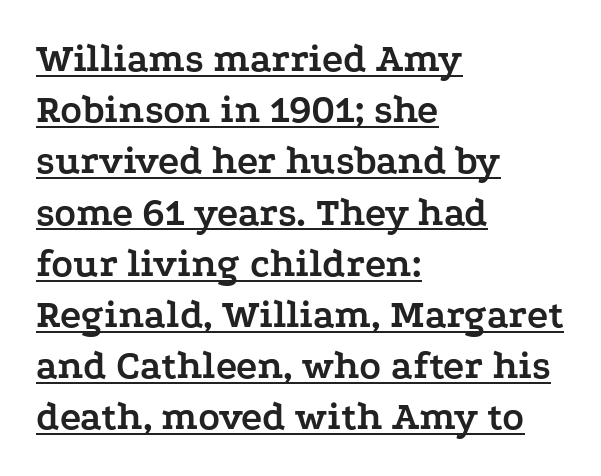
The rendered words wear a rule along their underside. Each new line begins a customary step beneath the previous one. The passage is arranged the way most books set body copy — flush left. The face used here is proportionally spaced, like ordinary book or web type. Notice how the stems are strictly vertical — no italics here.
